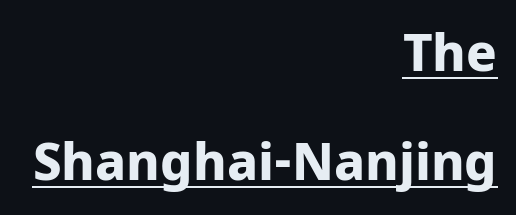
You could not count columns in this text — the font is proportionally spaced. These lines are set flush right with a ragged left edge. Underlined type. The letters stand upright; this is a roman face. Does extra space separate the letters? No, they use regular spacing. Each glyph is drawn with heavy, bold strokes.
